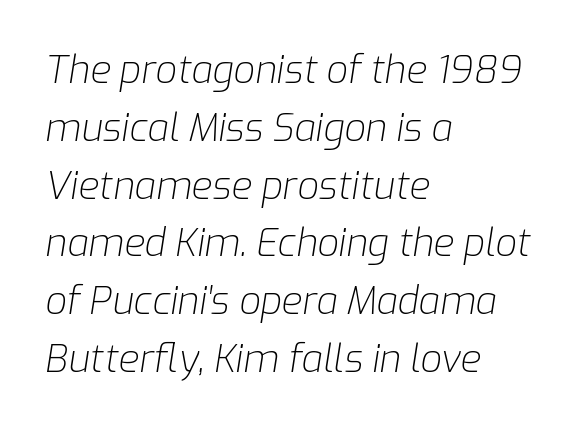
The rendering keeps characters at their native spacing. The lines in this sample share a left origin and differ only in where they stop. The specimen omits any rule beneath the text block's lines. Note the varied advance widths — an 'i' is clearly narrower than an 'm'. Summary of vertical rhythm: regular, with standard interline spacing. The lettering tilts uniformly, giving the passage an italic look.
